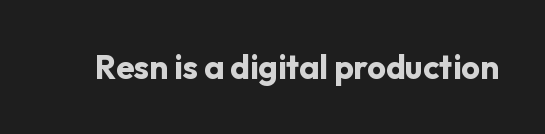
You'd pick this weight for a headline — it's a proper bold. I'd call this a sans setting — the letters go barefoot. The area under the type is left untouched. Spacing verdict: proportional, widths tailored to each character. The line texture is even and compact thanks to regular tracking. These lines were composed using upright roman letters.
